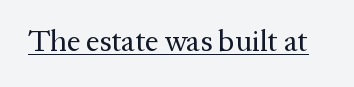
Q: Is the text bold? A: No.
Q: Is the text italic (slanted)? A: No, it is upright.
Q: Is the typeface a serif or a sans-serif typeface? A: Serif.
Q: Is the text underlined? A: Yes.
Q: Is the spacing between letters normal or unusually wide? A: Normal.
Q: Width (condensed, normal, or wide)? A: Normal.
Q: Stroke contrast? A: Medium.
Q: x-height? A: Medium.
Q: Monospaced? A: No.
